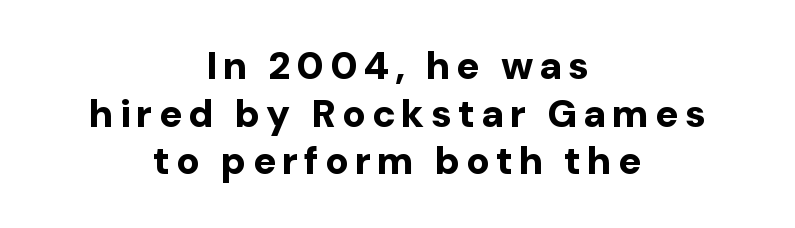
Q: Is the text bold? A: Yes.
Q: Is the text italic (slanted)? A: No, it is upright.
Q: Is the typeface a serif or a sans-serif typeface? A: Sans-serif.
Q: Is the text underlined? A: No.
Q: How is the paragraph aligned? A: Centered.
Q: Width (condensed, normal, or wide)? A: Normal.
Q: Stroke contrast? A: Low.
Q: x-height? A: Medium.
Q: Monospaced? A: No.
